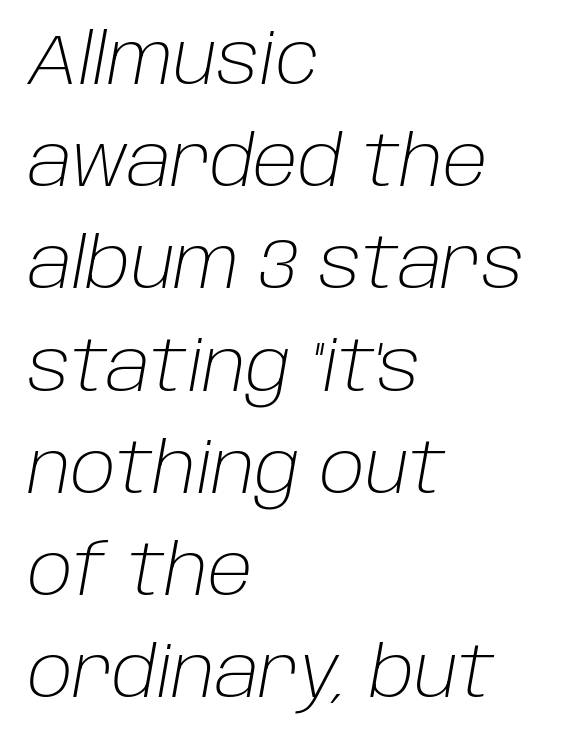
Q: Is the text bold? A: No.
Q: Is the text italic (slanted)? A: Yes, it leans right by about 10 degrees.
Q: Is the text underlined? A: No.
Q: How is the paragraph aligned? A: Left-aligned.
Q: Is the spacing between letters normal or unusually wide? A: Normal.
Q: Is the spacing between lines tight, normal or loose? A: Normal.
Q: Width (condensed, normal, or wide)? A: Normal.
Q: Stroke contrast? A: Low.
Q: x-height? A: Large.
Q: Monospaced? A: No.
